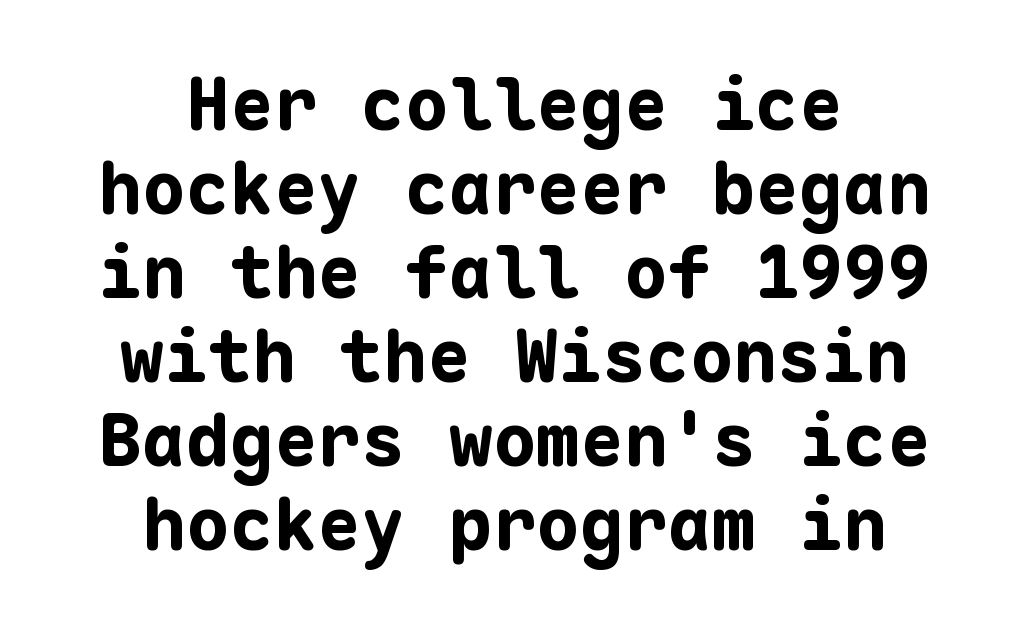
Spacing verdict: monospaced, one width for all characters. The font family rendered here belongs to the sans-serif group. Teacher's note: observe the equal gaps on both sides — that is centered alignment. A dark, heavy texture on the line: the type is bold. Vertically, the passage feels compressed, each row crowding the next. Bare-footed words on every line.
